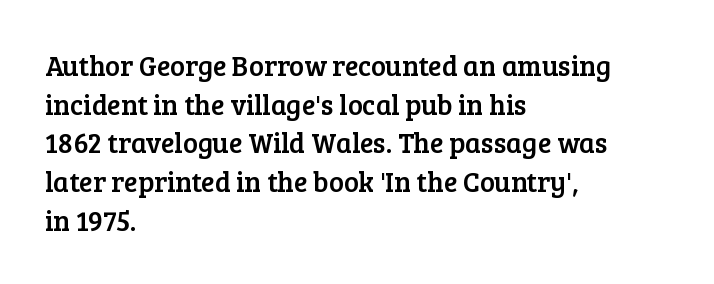
The image shows 28 px serif type, upright; set left-aligned, normal line spacing (1.38x), normal letter spacing, not underlined; low stroke contrast and a medium x-height.
